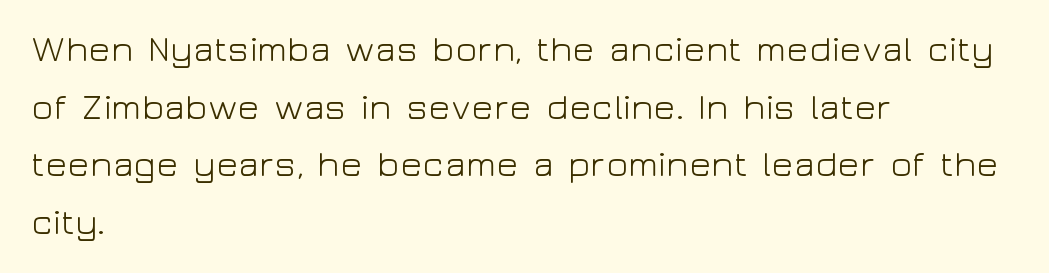
The image shows 36 px light, wide sans-serif type, upright; set left-aligned, normal line spacing (1.6x), normal letter spacing, not underlined; low stroke contrast and a medium x-height.
